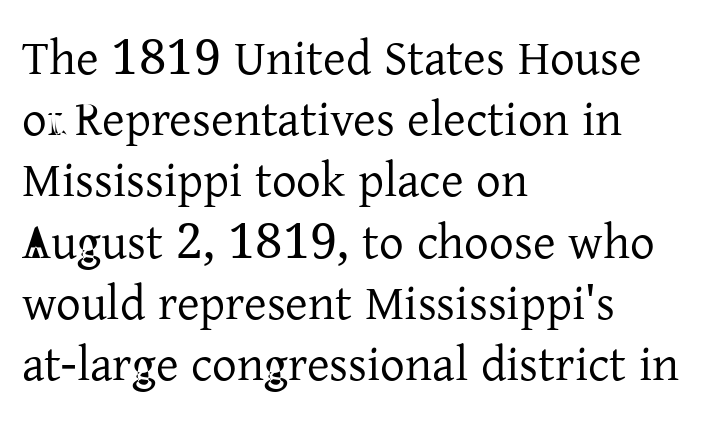
This rendering employs a face with finishing strokes, i.e., a serif. The passage shown stacks its lines at a standard gap. The passage shown is typed in a proportional face where columns would drift. Quick note: not italic, upright.
